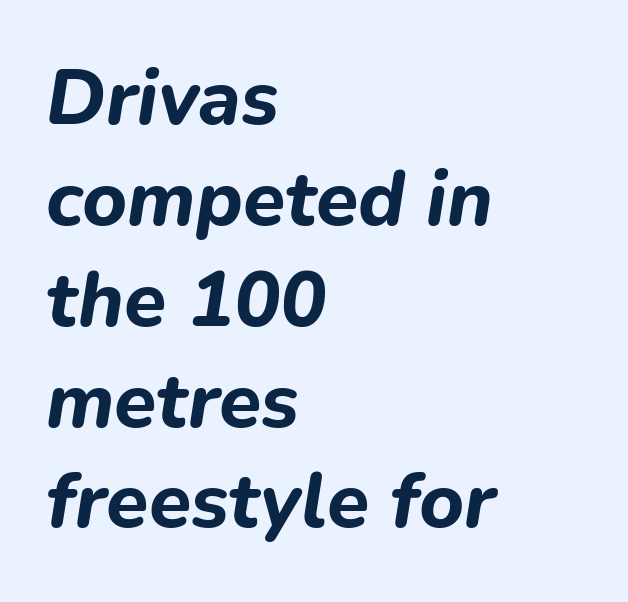
{"italic": "yes", "lean": "right", "slant_degrees": 9, "bold": "yes", "weight": "bold", "width": "normal", "stroke_contrast": "low", "x_height": "medium", "monospaced": "no", "underline": "no", "align": "left", "line_spacing": "normal", "line_spacing_ratio": 1.31, "letter_spacing": "normal", "letter_spacing_em": 0.0, "glyph_px": 77}
